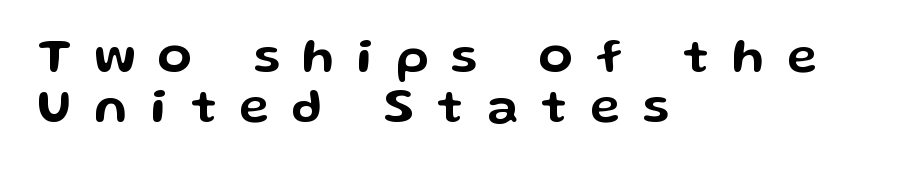
{"serif": "no", "italic": "no", "width": "wide", "stroke_contrast": "low", "x_height": "medium", "monospaced": "no", "underline": "no", "align": "left", "line_spacing": "tight", "line_spacing_ratio": 1.0, "letter_spacing": "wide", "letter_spacing_em": 0.46, "glyph_px": 50}
